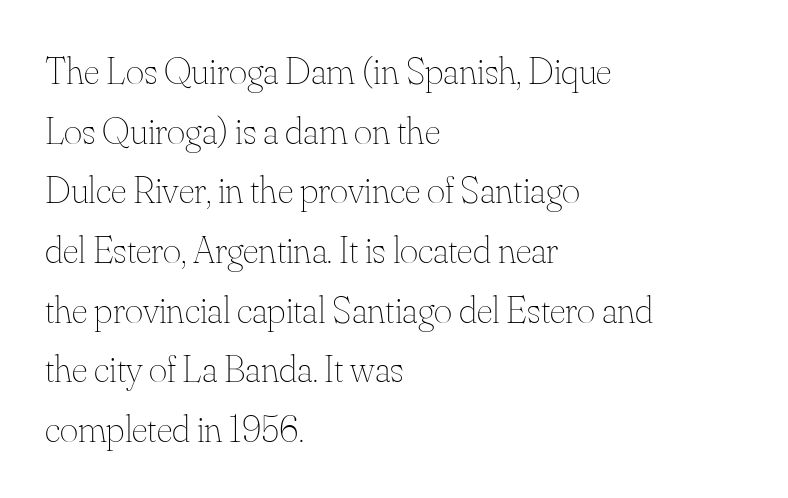
{"italic": "no", "bold": "no", "weight": "thin", "width": "normal", "stroke_contrast": "medium", "x_height": "small", "monospaced": "no", "underline": "no", "align": "left", "line_spacing": "normal", "line_spacing_ratio": 1.53, "letter_spacing": "normal", "letter_spacing_em": 0.0, "glyph_px": 39}
